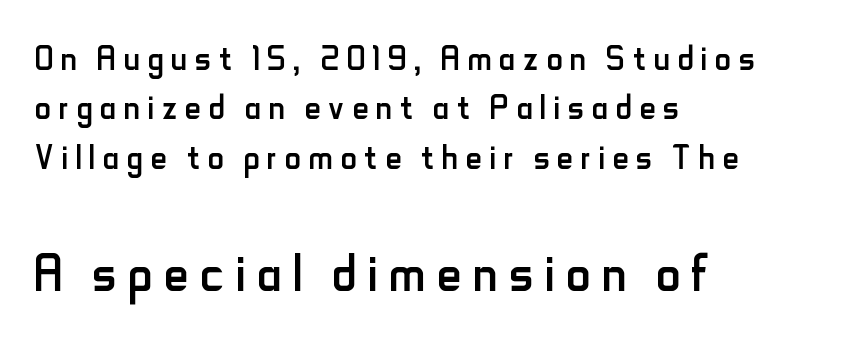
The image shows 68 px regular-weight, condensed sans-serif type, upright; set left-aligned, tight line spacing (1.1x), not underlined; the second (bottom) block is 1.51x larger; low stroke contrast and a small x-height.
